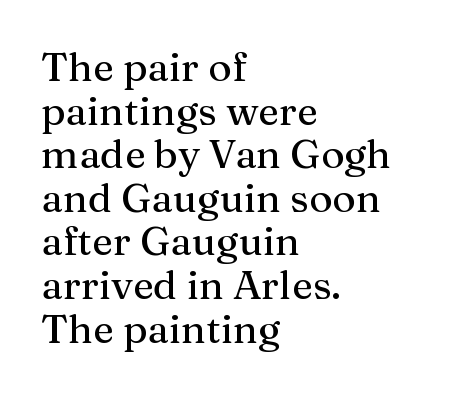
The image shows 40 px serif type, upright; set left-aligned, tight line spacing (1.09x), normal letter spacing, not underlined; medium stroke contrast and a medium x-height.
